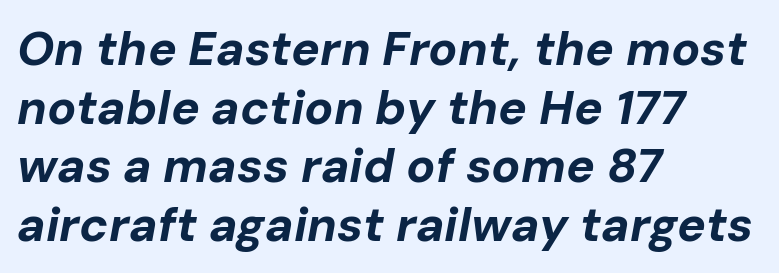
Q: Is the text bold? A: Yes.
Q: Is the text italic (slanted)? A: Yes, it leans right by about 10 degrees.
Q: Is the text underlined? A: No.
Q: How is the paragraph aligned? A: Left-aligned.
Q: Is the spacing between letters normal or unusually wide? A: Normal.
Q: Width (condensed, normal, or wide)? A: Normal.
Q: Stroke contrast? A: Low.
Q: x-height? A: Medium.
Q: Monospaced? A: No.
